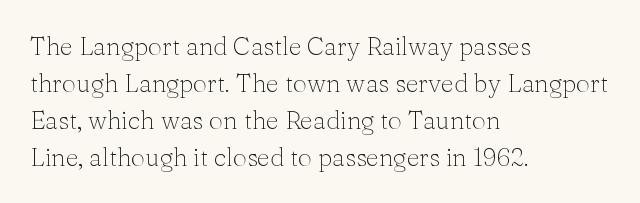
A typesetter would call this leading conventional body-copy spacing. Descender tails drop into unmarked territory. Visually the block forms a straight wall on the left and a jagged coastline on the right. Do the letters lean? They stand straight.
